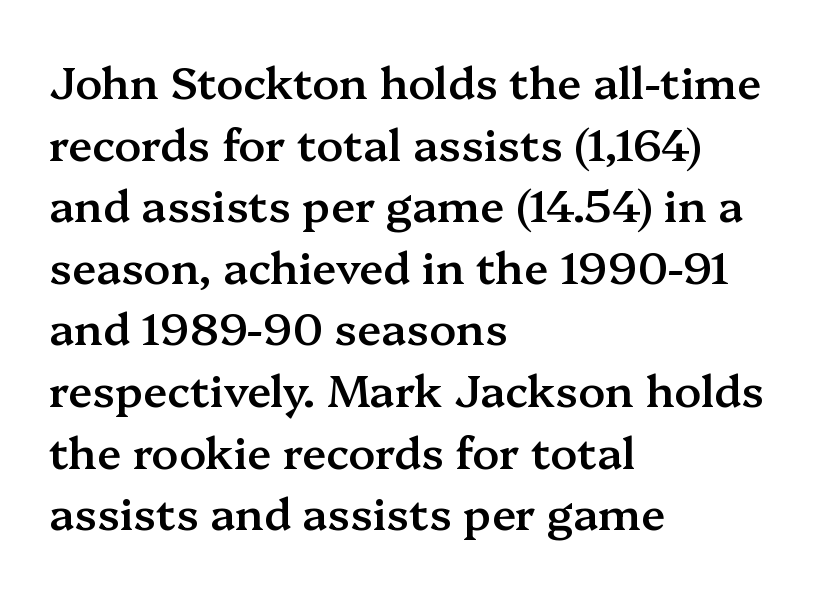
{"serif": "yes", "italic": "no", "bold": "semi", "weight": "semibold", "width": "normal", "stroke_contrast": "medium", "x_height": "medium", "monospaced": "no", "underline": "no", "align": "left", "line_spacing": "normal", "line_spacing_ratio": 1.4, "letter_spacing": "normal", "letter_spacing_em": 0.0, "glyph_px": 44}
